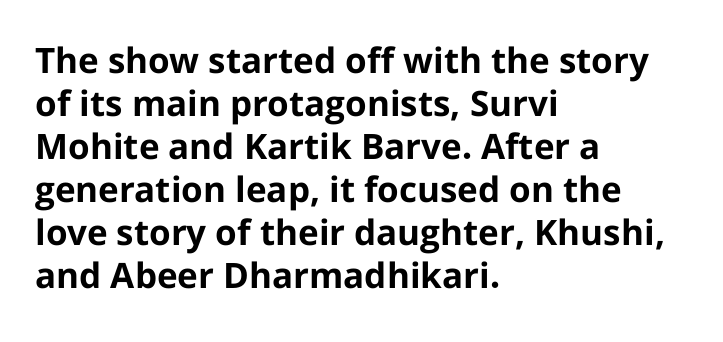
{"serif": "no", "italic": "no", "bold": "yes", "weight": "bold", "width": "normal", "stroke_contrast": "low", "x_height": "medium", "monospaced": "no", "underline": "no", "align": "left", "line_spacing_ratio": 1.23, "letter_spacing": "normal", "letter_spacing_em": 0.0, "glyph_px": 35}
